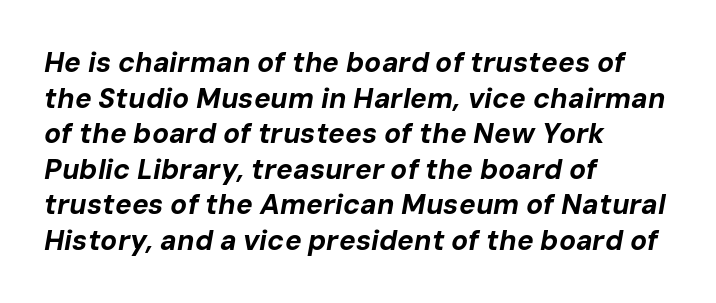
{"italic": "yes", "lean": "right", "slant_degrees": 10, "bold": "yes", "weight": "bold", "width": "normal", "stroke_contrast": "low", "x_height": "medium", "monospaced": "no", "underline": "no", "align": "left", "line_spacing": "normal", "line_spacing_ratio": 1.27, "letter_spacing": "normal", "letter_spacing_em": 0.0, "glyph_px": 28}
